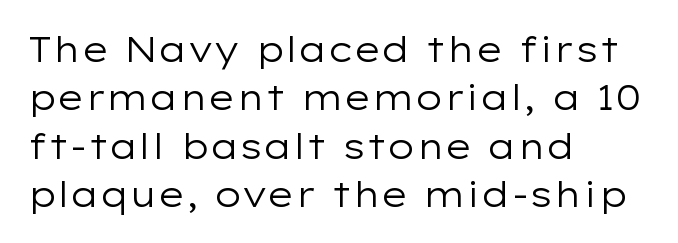
Q: Is the text bold? A: No.
Q: Is the text italic (slanted)? A: No, it is upright.
Q: Is the typeface a serif or a sans-serif typeface? A: Sans-serif.
Q: Is the text underlined? A: No.
Q: How is the paragraph aligned? A: Left-aligned.
Q: Is the spacing between letters normal or unusually wide? A: Normal.
Q: Is the spacing between lines tight, normal or loose? A: Normal.
Q: Width (condensed, normal, or wide)? A: Wide.
Q: Stroke contrast? A: Low.
Q: x-height? A: Medium.
Q: Monospaced? A: No.
